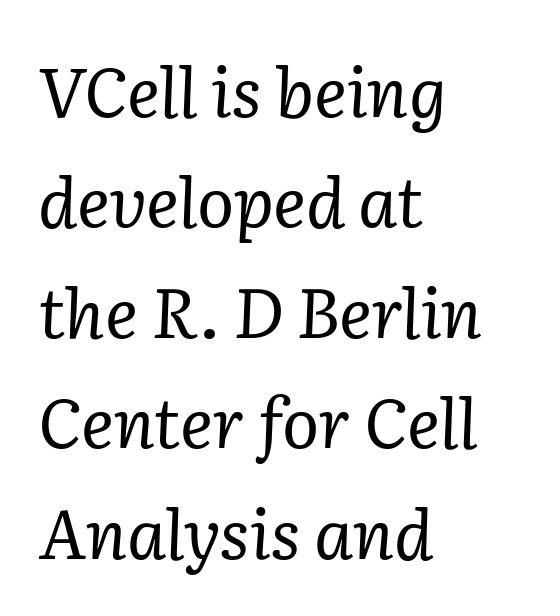
Horizontal alignment here is leftward, the default for most running prose. Each letter keeps its own natural width here, so spacing adapts to shape. Compared with typical paragraphs, the rows here are spaced about the same. Does the type have serifs? Yes, each stem ends in a small foot.
